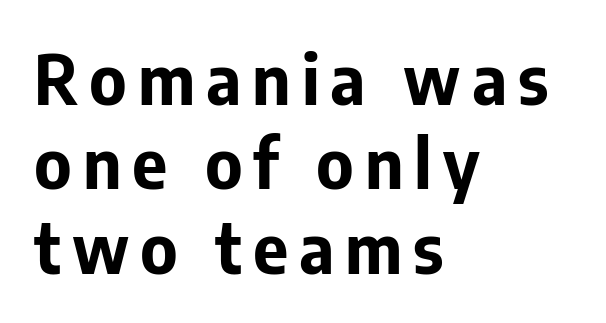
Q: Is the text bold? A: Yes.
Q: Is the text italic (slanted)? A: No, it is upright.
Q: Is the typeface a serif or a sans-serif typeface? A: Sans-serif.
Q: Is the text underlined? A: No.
Q: How is the paragraph aligned? A: Left-aligned.
Q: Width (condensed, normal, or wide)? A: Normal.
Q: Stroke contrast? A: Low.
Q: x-height? A: Medium.
Q: Monospaced? A: No.
